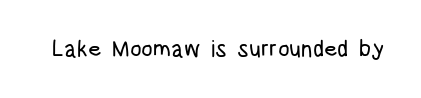
The image shows 23 px text type, upright; set normal letter spacing, not underlined.
